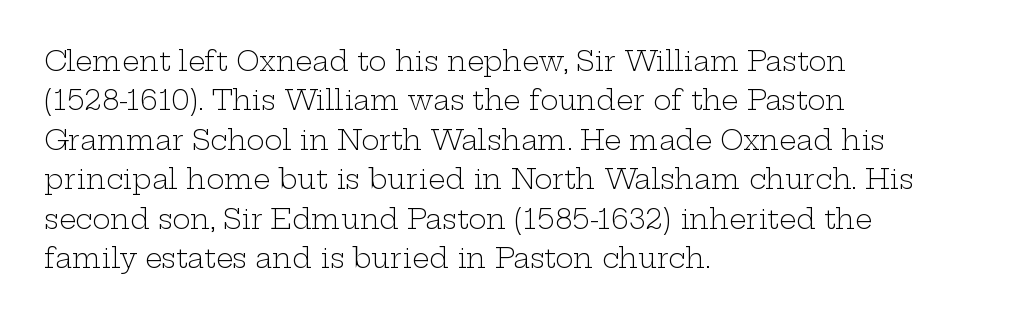
{"italic": "no", "bold": "no", "underline": "no", "align": "left", "line_spacing": "normal", "line_spacing_ratio": 1.46, "letter_spacing": "normal", "letter_spacing_em": 0.0, "glyph_px": 27}
